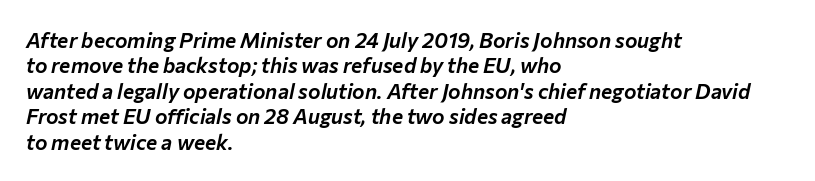
Q: Is the text italic (slanted)? A: Yes, it leans right by about 12 degrees.
Q: Is the text underlined? A: No.
Q: How is the paragraph aligned? A: Left-aligned.
Q: Is the spacing between letters normal or unusually wide? A: Normal.
